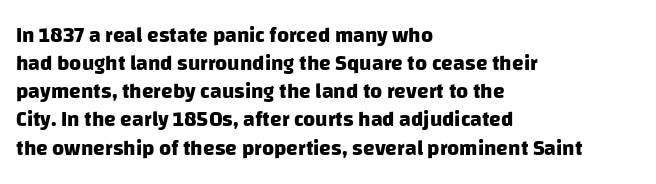
Q: Is the text bold? A: Yes.
Q: Is the text underlined? A: No.
Q: How is the paragraph aligned? A: Left-aligned.
Q: Is the spacing between letters normal or unusually wide? A: Normal.
Q: Is the spacing between lines tight, normal or loose? A: Normal.
